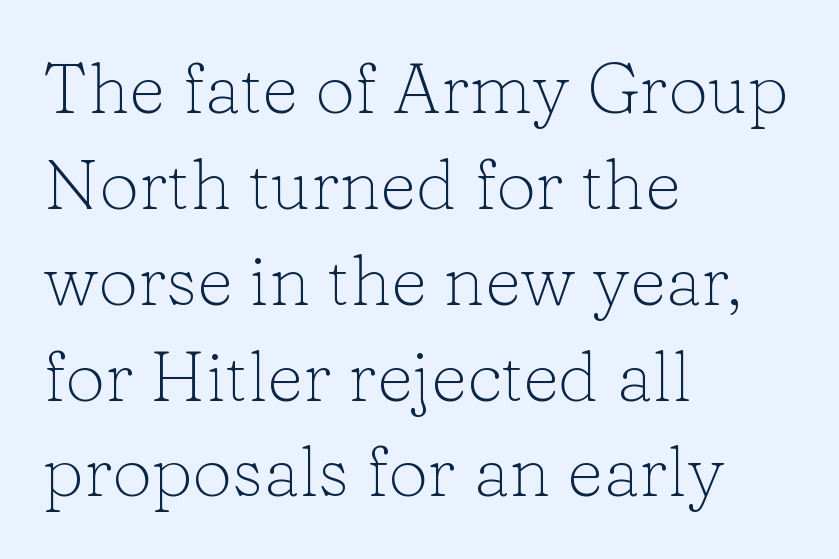
Q: Is the text bold? A: No.
Q: Is the text italic (slanted)? A: No, it is upright.
Q: Is the typeface a serif or a sans-serif typeface? A: Serif.
Q: Is the text underlined? A: No.
Q: How is the paragraph aligned? A: Left-aligned.
Q: Is the spacing between letters normal or unusually wide? A: Normal.
Q: Is the spacing between lines tight, normal or loose? A: Normal.
Q: Width (condensed, normal, or wide)? A: Normal.
Q: Stroke contrast? A: Low.
Q: x-height? A: Medium.
Q: Monospaced? A: No.
